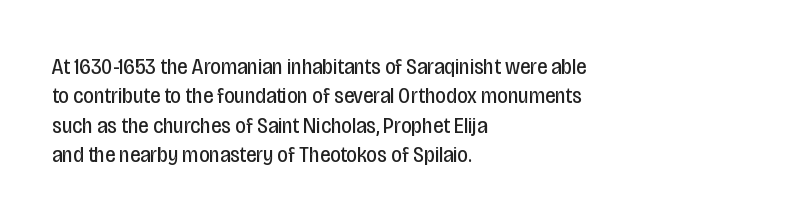
The image shows 23 px text type, upright; set left-aligned, normal line spacing (1.28x), normal letter spacing, not underlined.
